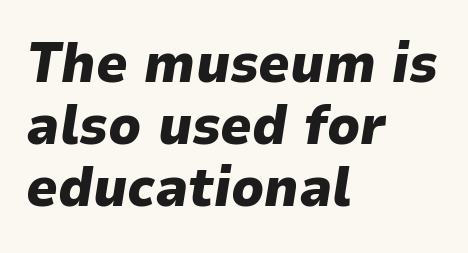
{"italic": "yes", "lean": "right", "slant_degrees": 9, "bold": "yes", "weight": "heavy", "width": "normal", "stroke_contrast": "low", "x_height": "medium", "monospaced": "no", "underline": "no", "align": "left", "line_spacing": "tight", "line_spacing_ratio": 1.13, "letter_spacing": "normal", "letter_spacing_em": 0.0, "glyph_px": 55}
